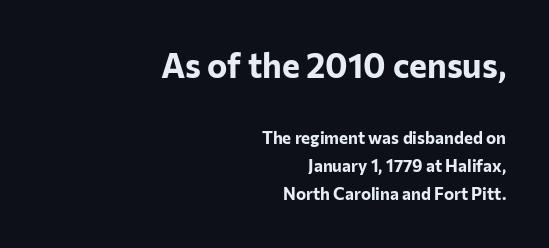
Proportional: the letters do not fall into vertical columns. The passage shown begins with its larger block and ends with its smaller one. The letterforms sit shoulder to shoulder at normal distance. Is this a sans? Yes — the strokes have no serifs.
